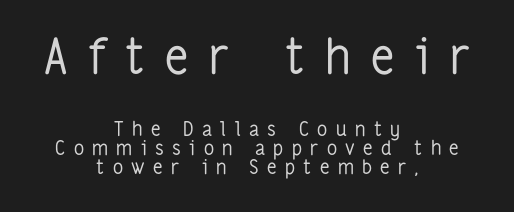
{"serif": "no", "italic": "no", "bold": "no", "weight": "regular", "width": "condensed", "stroke_contrast": "low", "x_height": "medium", "monospaced": "no", "underline": "no", "align": "center", "line_spacing": "tight", "line_spacing_ratio": 0.95, "letter_spacing": "wide", "letter_spacing_em": 0.42, "larger_block": "first", "size_ratio": 2.45, "glyph_px": 49}
